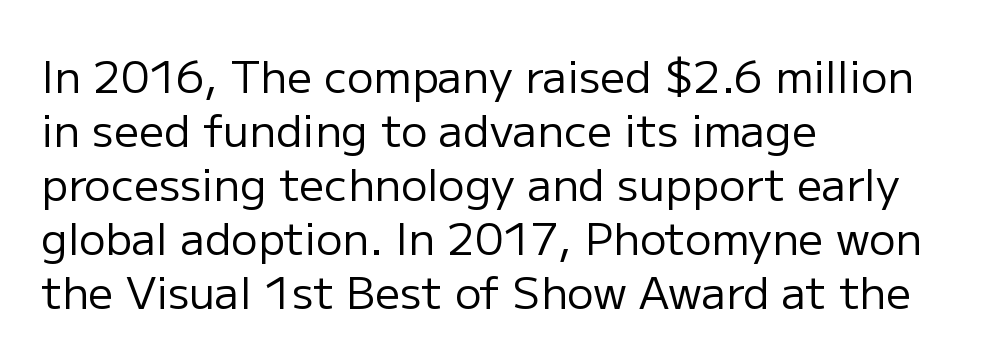
The image shows 44 px regular-weight sans-serif type, upright; set left-aligned, line spacing 1.23x, normal letter spacing, not underlined; low stroke contrast and a medium x-height.
